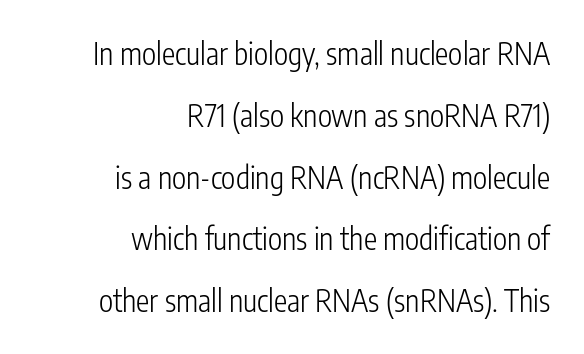
Q: Is the text bold? A: No.
Q: Is the text italic (slanted)? A: No, it is upright.
Q: Is the typeface a serif or a sans-serif typeface? A: Sans-serif.
Q: Is the text underlined? A: No.
Q: How is the paragraph aligned? A: Right-aligned.
Q: Is the spacing between letters normal or unusually wide? A: Normal.
Q: Is the spacing between lines tight, normal or loose? A: Loose.
Q: Width (condensed, normal, or wide)? A: Condensed.
Q: Stroke contrast? A: Low.
Q: x-height? A: Medium.
Q: Monospaced? A: No.
